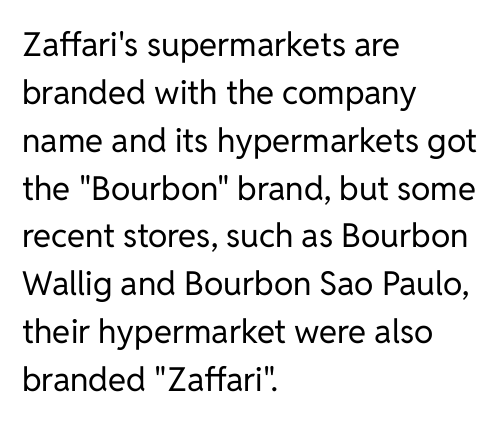
Casual observation: everything's shoved over to the left. Classification — sans serif. The typography opts for an upright posture over an oblique one. Here the designer chose a conventional face with non-uniform glyph widths. The rendering uses a moderate line-height, typical for paragraphs.
